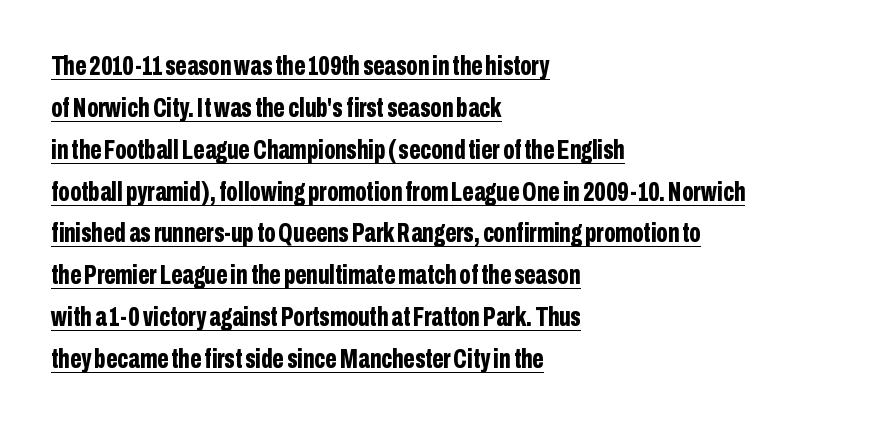
Whoever set this chose a conventional vertical rhythm. A typographer would call this underscored text. This is the regular roman posture of the typeface. This sample uses plain, unmodified letter spacing. Is the type bold? Yes — the strokes are clearly thick and heavy.
